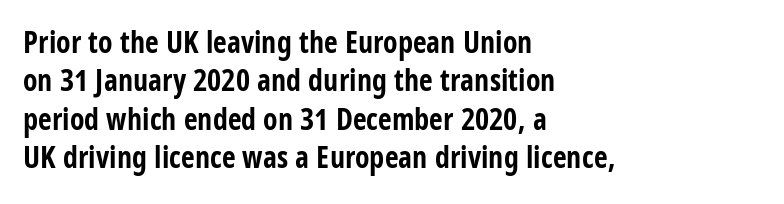
The image shows 30 px bold, condensed sans-serif type, upright; set left-aligned, normal line spacing (1.28x), normal letter spacing, not underlined; low stroke contrast and a large x-height.
